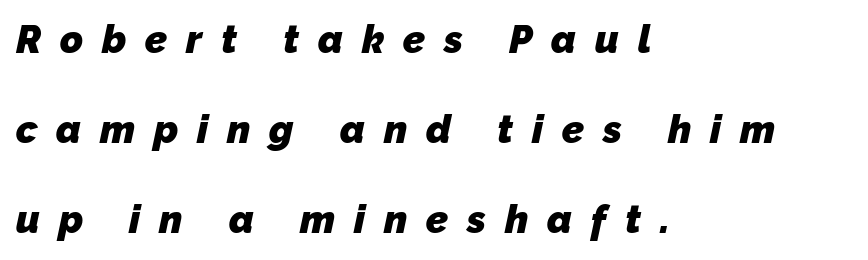
Q: Is the text bold? A: Yes.
Q: Is the typeface a serif or a sans-serif typeface? A: Sans-serif.
Q: Is the text underlined? A: No.
Q: How is the paragraph aligned? A: Left-aligned.
Q: Is the spacing between letters normal or unusually wide? A: Unusually wide.
Q: Is the spacing between lines tight, normal or loose? A: Loose.
Q: Width (condensed, normal, or wide)? A: Normal.
Q: Stroke contrast? A: Low.
Q: x-height? A: Medium.
Q: Monospaced? A: No.
